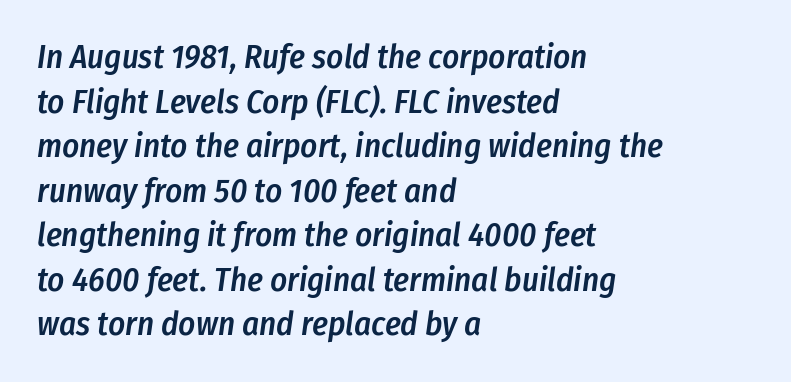
Q: Is the text bold? A: Semi-bold.
Q: Is the text italic (slanted)? A: Yes, it leans right by about 8 degrees.
Q: Is the text underlined? A: No.
Q: How is the paragraph aligned? A: Left-aligned.
Q: Is the spacing between letters normal or unusually wide? A: Normal.
Q: Is the spacing between lines tight, normal or loose? A: Normal.
Q: Width (condensed, normal, or wide)? A: Condensed.
Q: Stroke contrast? A: Low.
Q: x-height? A: Medium.
Q: Monospaced? A: No.
